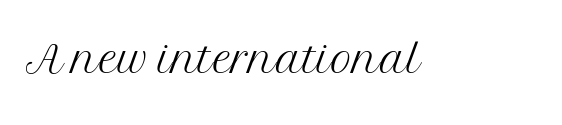
{"serif": "yes", "bold": "no", "weight": "light", "width": "normal", "stroke_contrast": "medium", "x_height": "medium", "monospaced": "no", "underline": "no", "letter_spacing": "normal", "letter_spacing_em": 0.0, "glyph_px": 60}
